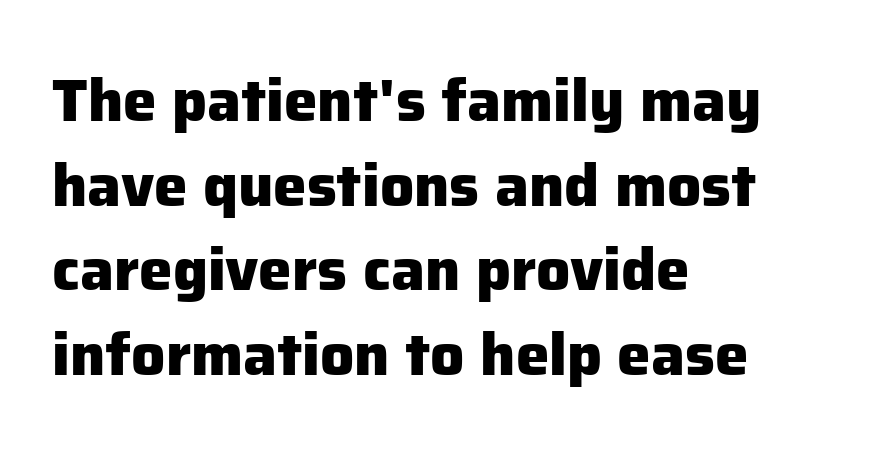
If you measured baseline to baseline, you'd find a middling distance. Proportional: the letters do not fall into vertical columns. Quick note: not italic, upright. Observe the absence of serifs on each vertical stroke in this sample. The rendering keeps characters at their native spacing.
